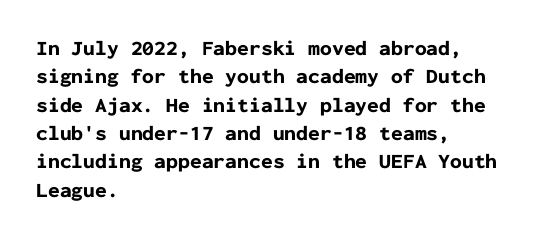
The lines in this sample share a left origin and differ only in where they stop. The block of text has a typical density, with ordinary space between rows. Posture: upright roman. The characters look thick and weighty, a clear bold. Letters rest on an invisible, unmarked baseline. There is no visible air inserted between adjacent glyphs.
